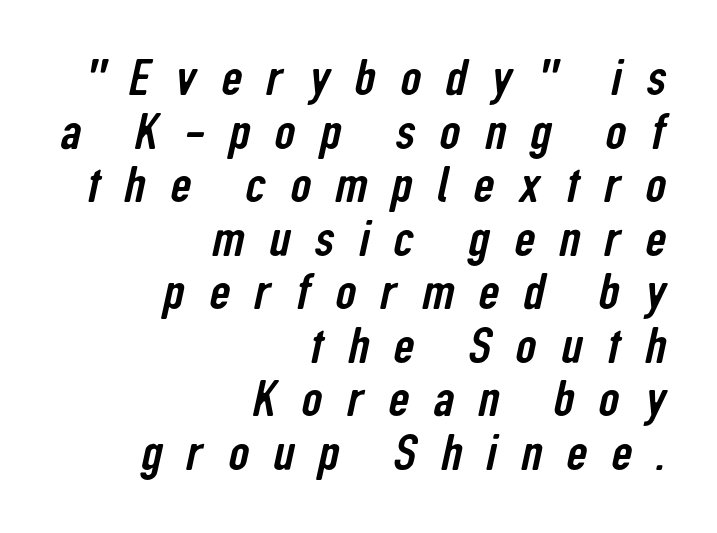
The image shows 51 px condensed sans-serif type; set right-aligned, tight line spacing (1.05x), unusually wide letter spacing (+0.48 em), not underlined; low stroke contrast and a medium x-height.
